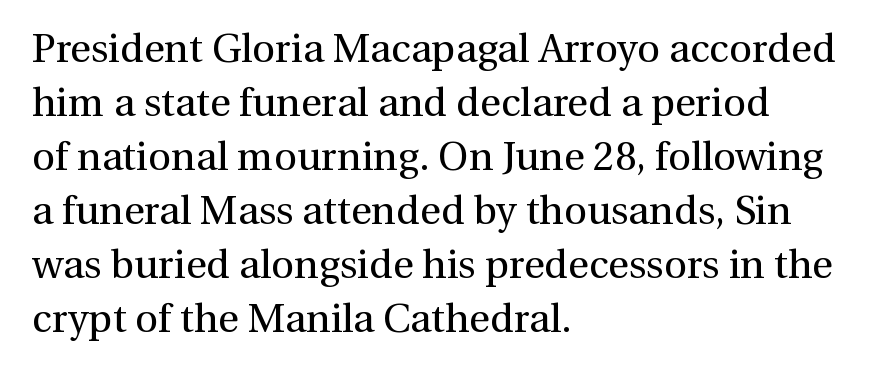
Is there much room between lines? A standard amount, neither cramped nor airy. The type is set solid horizontally, with unmodified tracking. Unmarked baselines from the first word to the last. Looks like regular typesetting: each glyph gets only the width it needs.
